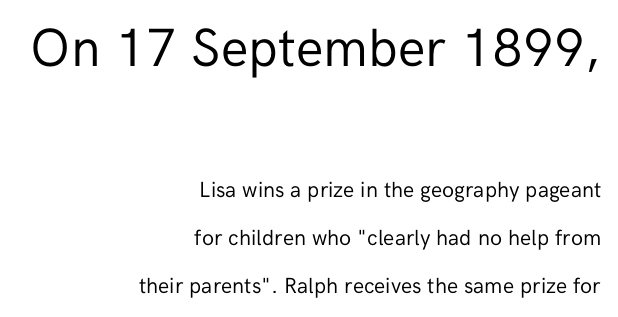
Q: Is the text bold? A: No.
Q: Is the text italic (slanted)? A: No, it is upright.
Q: Is the typeface a serif or a sans-serif typeface? A: Sans-serif.
Q: Is the text underlined? A: No.
Q: How is the paragraph aligned? A: Right-aligned.
Q: Is the spacing between letters normal or unusually wide? A: Normal.
Q: Is the spacing between lines tight, normal or loose? A: Loose.
Q: Which block of text is set in a larger size, the first (top) or the second (bottom)? A: The first (top) one.
Q: Width (condensed, normal, or wide)? A: Normal.
Q: Stroke contrast? A: Low.
Q: x-height? A: Medium.
Q: Monospaced? A: No.
